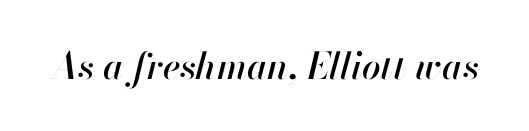
The image shows 37 px text type, italic (leaning right); set normal letter spacing, not underlined; high stroke contrast and a small x-height.
